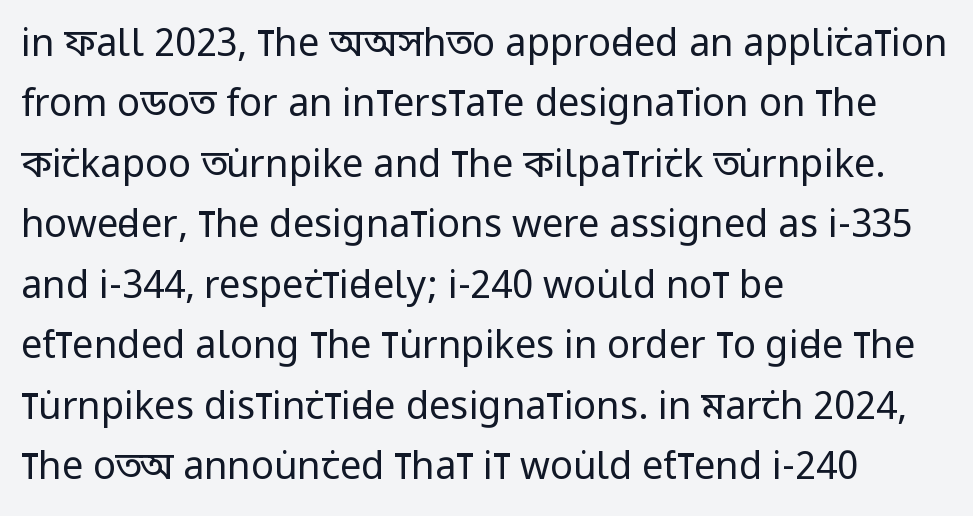
The line-height multiplier appears to be the usual default. A bare baseline throughout the passage. Short and long lines alike share a common starting point at left. On a weight scale, this lands at 450 or below. Do the letters lean? They stand straight. The rendering uses natural spacing where letterforms have individual widths.
